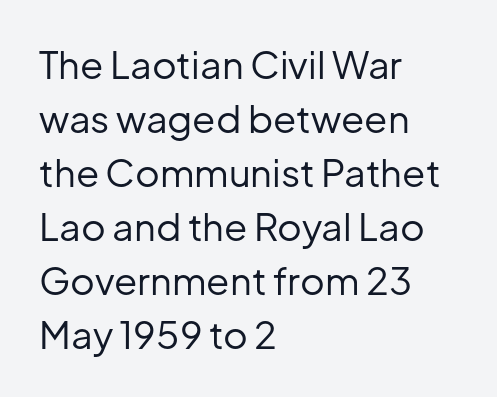
Q: Is the text bold? A: No.
Q: Is the text italic (slanted)? A: No, it is upright.
Q: Is the typeface a serif or a sans-serif typeface? A: Sans-serif.
Q: Is the text underlined? A: No.
Q: How is the paragraph aligned? A: Left-aligned.
Q: Is the spacing between letters normal or unusually wide? A: Normal.
Q: Is the spacing between lines tight, normal or loose? A: Normal.
Q: Width (condensed, normal, or wide)? A: Normal.
Q: Stroke contrast? A: Low.
Q: x-height? A: Medium.
Q: Monospaced? A: No.
